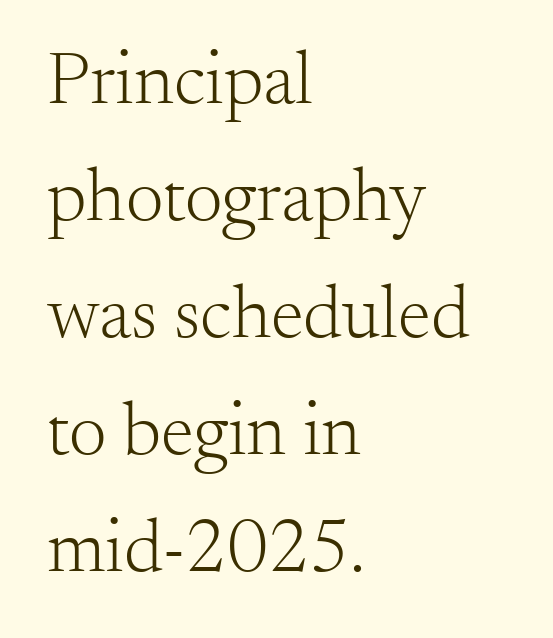
The image shows 75 px light serif type, upright; set left-aligned, normal line spacing (1.56x), normal letter spacing, not underlined; medium stroke contrast and a small x-height.
